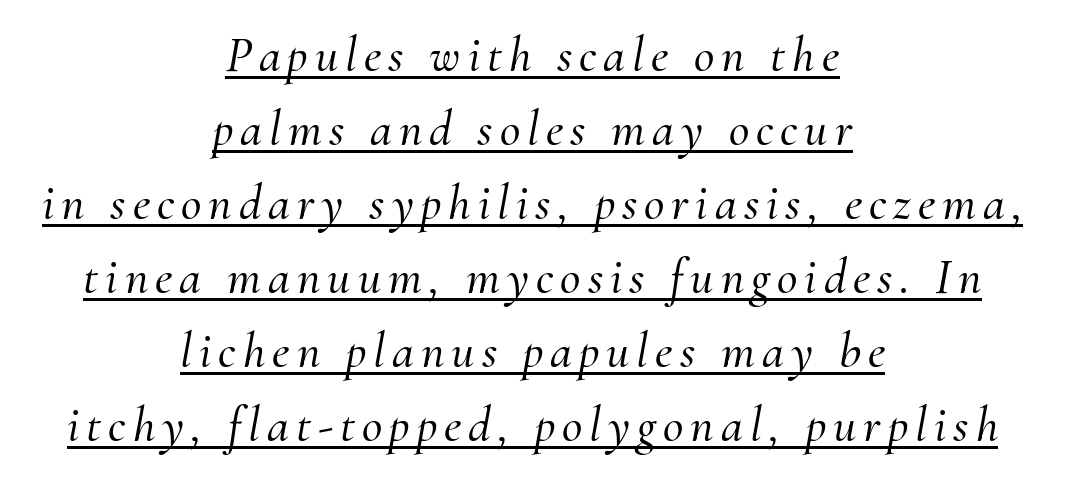
Q: Is the text italic (slanted)? A: Yes, it leans right by about 10 degrees.
Q: Is the typeface a serif or a sans-serif typeface? A: Serif.
Q: Is the text underlined? A: Yes.
Q: How is the paragraph aligned? A: Centered.
Q: Is the spacing between lines tight, normal or loose? A: Normal.
Q: Width (condensed, normal, or wide)? A: Normal.
Q: Stroke contrast? A: Medium.
Q: x-height? A: Small.
Q: Monospaced? A: No.
